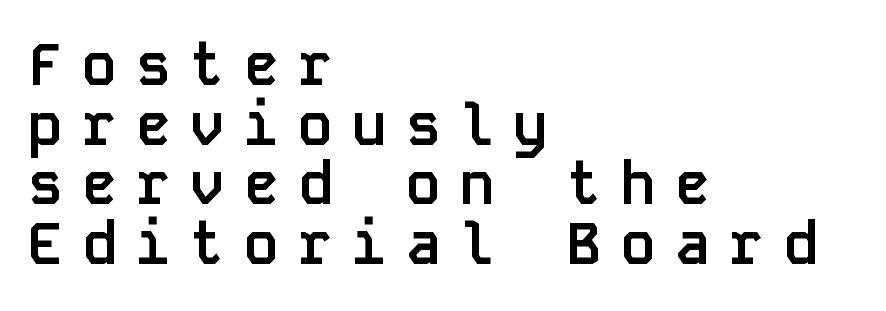
Compared with a centered layout, this one pins lines to the left instead. Note the uniform advance width — an 'i' takes as much space as an 'm'. The face used here is a sans, in the tradition of grotesques and geometrics. What weight is shown? A full bold with thick strokes.
